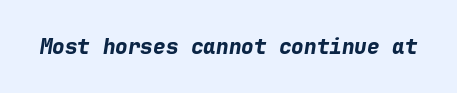
{"italic": "yes", "lean": "right", "slant_degrees": 9, "bold": "yes", "underline": "no", "letter_spacing": "normal", "letter_spacing_em": 0.0, "glyph_px": 21}
